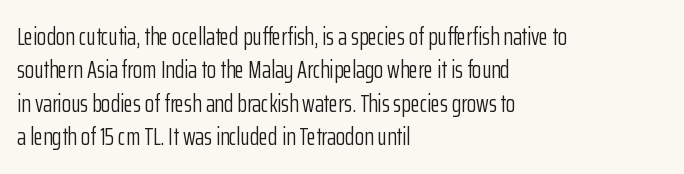
The image shows 24 px text type, upright; set left-aligned, normal line spacing (1.39x), normal letter spacing, not underlined.
